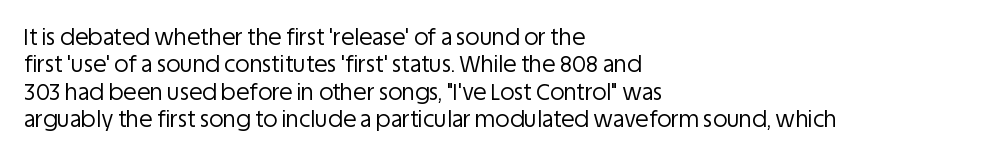
The image shows 22 px text type, upright; set left-aligned, normal line spacing (1.25x), normal letter spacing, not underlined.
